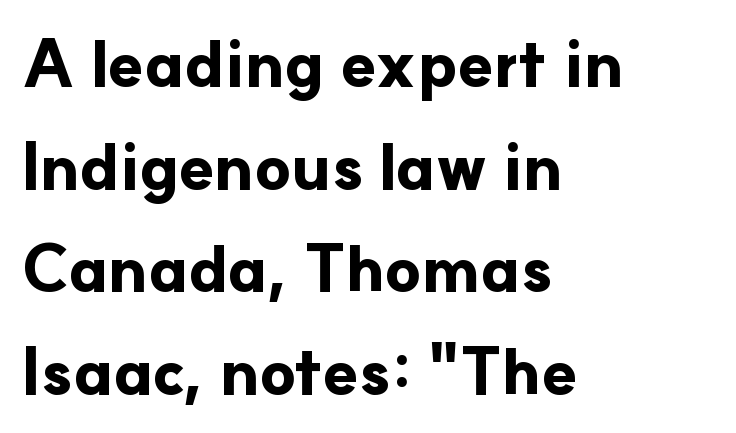
Baseline-to-baseline distance is the conventional proportion of letter height. Typeset ragged right — the left edge is the straight one. Is this a fixed-width face? No — the glyphs have proportional, varying widths. A roman cut, with each character standing at attention.
